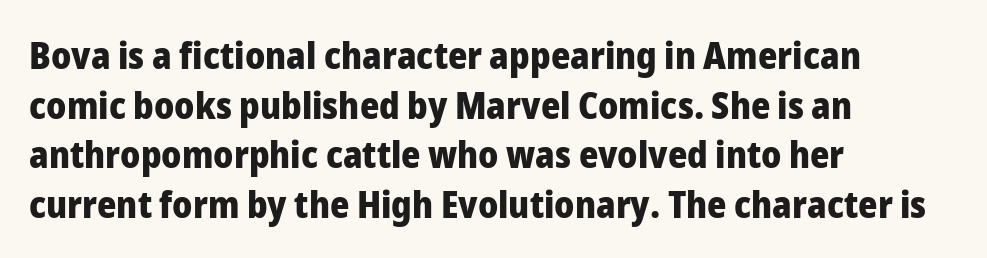
{"serif": "no", "italic": "no", "bold": "yes", "weight": "heavy", "width": "normal", "stroke_contrast": "low", "x_height": "medium", "monospaced": "no", "underline": "no", "align": "left", "line_spacing": "normal", "line_spacing_ratio": 1.34, "letter_spacing": "normal", "letter_spacing_em": 0.0, "glyph_px": 37}
